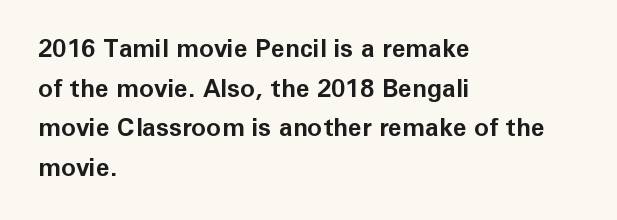
The image shows 25 px bold type, upright; set left-aligned, normal line spacing (1.59x), normal letter spacing, not underlined.
